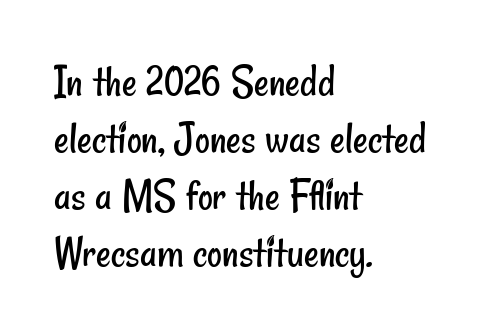
The letterforms sit shoulder to shoulder at normal distance. Nothing heavy about these letters — not bold at all. Plain, unruled lines of type. Spacing verdict: proportional, widths tailored to each character.
